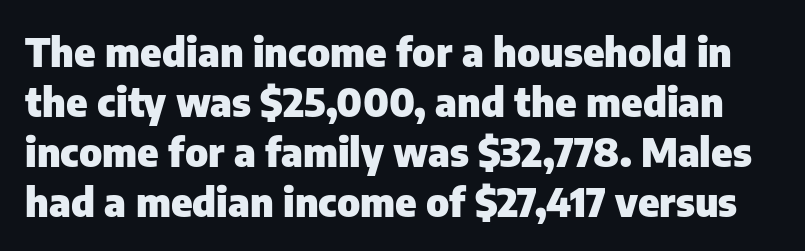
Q: Is the text bold? A: Yes.
Q: Is the text italic (slanted)? A: No, it is upright.
Q: Is the typeface a serif or a sans-serif typeface? A: Sans-serif.
Q: Is the text underlined? A: No.
Q: Is the spacing between letters normal or unusually wide? A: Normal.
Q: Is the spacing between lines tight, normal or loose? A: Normal.
Q: Width (condensed, normal, or wide)? A: Normal.
Q: Stroke contrast? A: Low.
Q: x-height? A: Medium.
Q: Monospaced? A: No.
